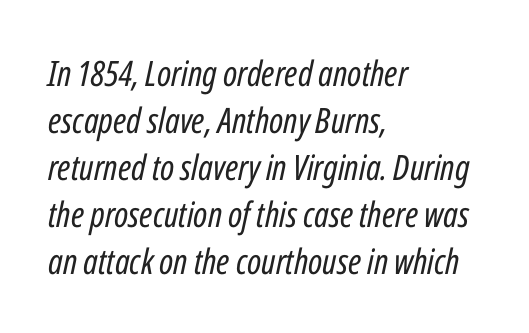
The typesetting does not lean heavy: it is not bold. Vertical spacing — default. Unmarked baselines from the first word to the last. The setting favours the left margin, as ordinary paragraphs usually do. The gaps between neighbouring characters are ordinary and unremarkable.
